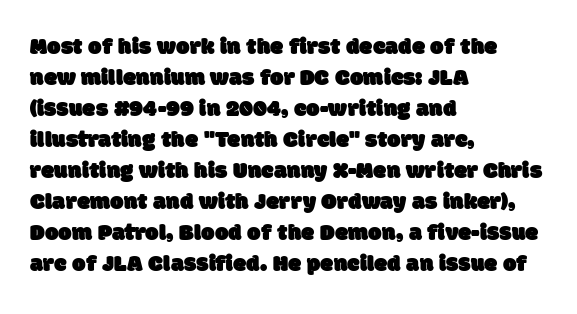
Each row of text sits above clean, open space. Caption: multi-line text, flush left, ragged right. Short note: letters normally spaced. Regarding leading, the lines here are spaced in the standard way.
